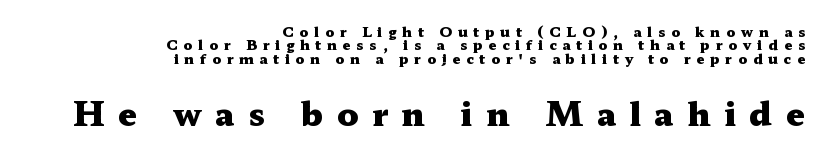
Q: Is the text bold? A: Yes.
Q: Is the text italic (slanted)? A: No, it is upright.
Q: Is the typeface a serif or a sans-serif typeface? A: Serif.
Q: Is the text underlined? A: No.
Q: How is the paragraph aligned? A: Right-aligned.
Q: Is the spacing between letters normal or unusually wide? A: Unusually wide.
Q: Is the spacing between lines tight, normal or loose? A: Tight.
Q: Which block of text is set in a larger size, the first (top) or the second (bottom)? A: The second (bottom) one.
Q: Width (condensed, normal, or wide)? A: Wide.
Q: Stroke contrast? A: Medium.
Q: x-height? A: Medium.
Q: Monospaced? A: No.
